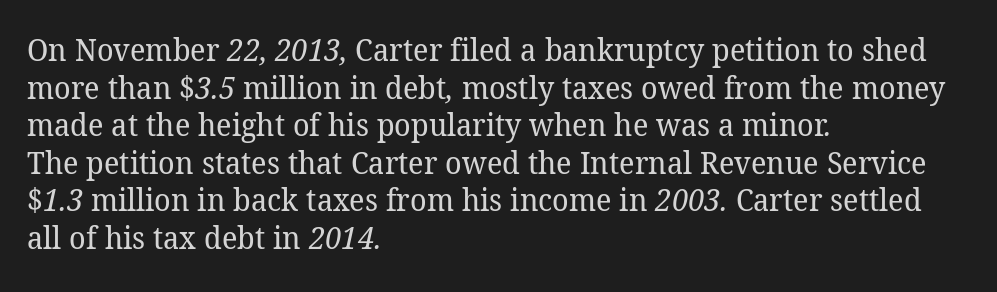
The rendering anchors every line to the left-hand side. How are the letters spaced? Ordinarily, with no added tracking. Quick note: underline off. This rendering employs a face with finishing strokes, i.e., a serif.
